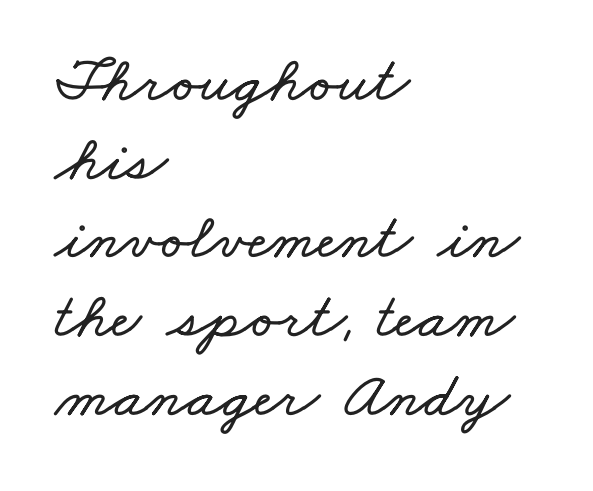
{"width": "wide", "stroke_contrast": "low", "x_height": "small", "monospaced": "no", "underline": "no", "align": "left", "line_spacing_ratio": 1.21, "letter_spacing": "normal", "letter_spacing_em": 0.0, "glyph_px": 65}
